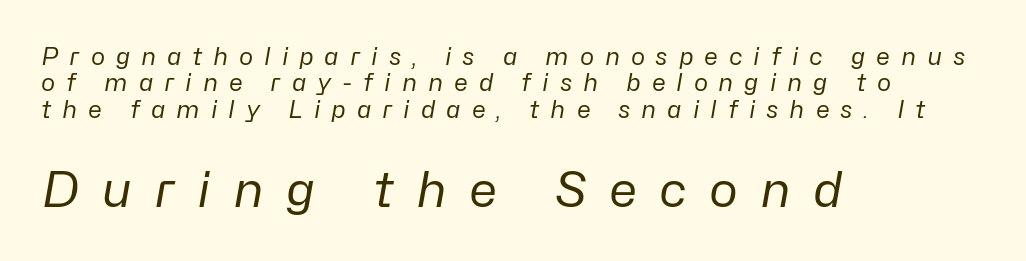
Q: Is the text bold? A: No.
Q: Is the text italic (slanted)? A: Yes, it leans right by about 10 degrees.
Q: Is the text underlined? A: No.
Q: How is the paragraph aligned? A: Left-aligned.
Q: Is the spacing between letters normal or unusually wide? A: Unusually wide.
Q: Is the spacing between lines tight, normal or loose? A: Tight.
Q: Which block of text is set in a larger size, the first (top) or the second (bottom)? A: The second (bottom) one.
Q: Width (condensed, normal, or wide)? A: Normal.
Q: Stroke contrast? A: Low.
Q: x-height? A: Medium.
Q: Monospaced? A: No.
